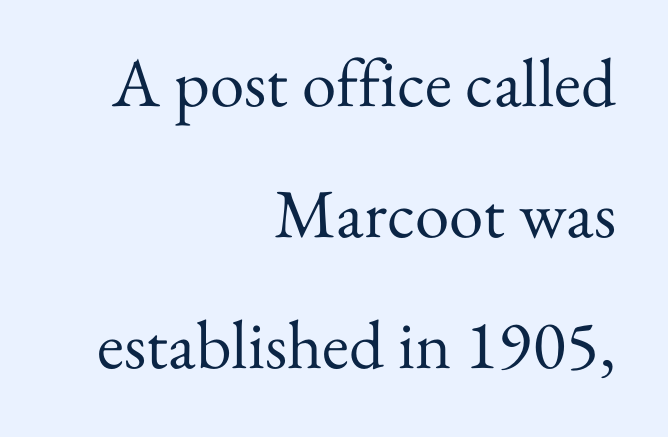
These glyphs show unthickened strokes, regular width or finer. In terms of posture, this sample is upright. Proportional: the letters do not fall into vertical columns. The block of text is sparse from top to bottom, with ample space between rows. The words here are not underlined. Little horizontal feet cap the strokes, marking this as serif type.
